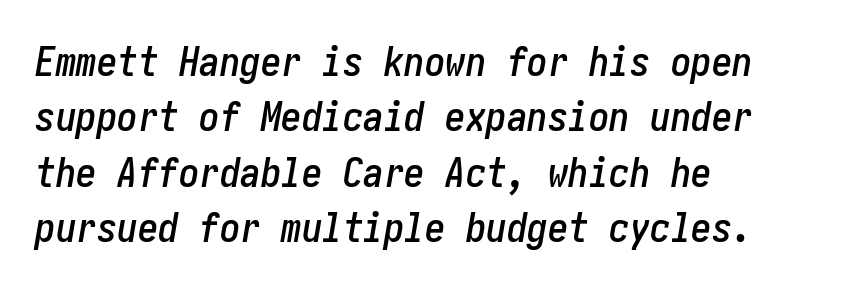
Tracking here is standard; glyphs follow each other at the usual distance. Horizontal alignment here is leftward, the default for most running prose. The lines sit at an ordinary, default distance from one another. Check the space under the baseline: it is left empty. Is the type slanted? Yes — the strokes lean at a clear angle.
